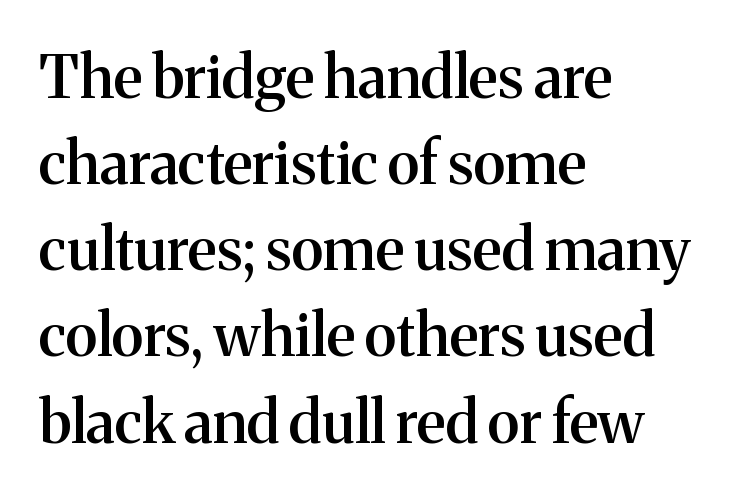
Posture: upright roman. Line spacing here is normal. No extra tracking has been applied to these lines. The typesetting leans somewhat heavy: a semibold. The characters display serif detailing at their extremities. Underline: absent.
